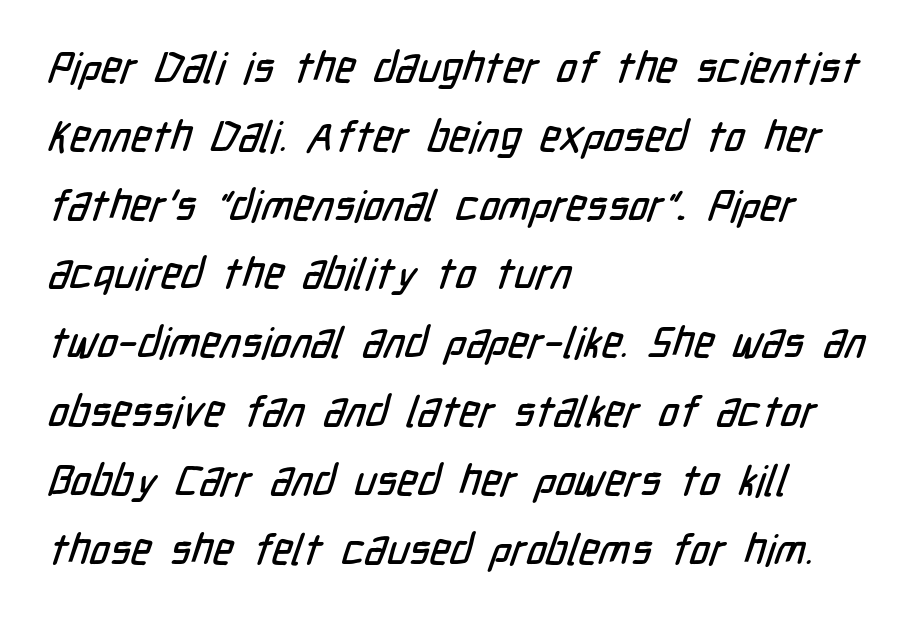
The image shows 43 px condensed sans-serif type; set left-aligned, normal line spacing (1.6x), normal letter spacing, not underlined; low stroke contrast and a medium x-height.
